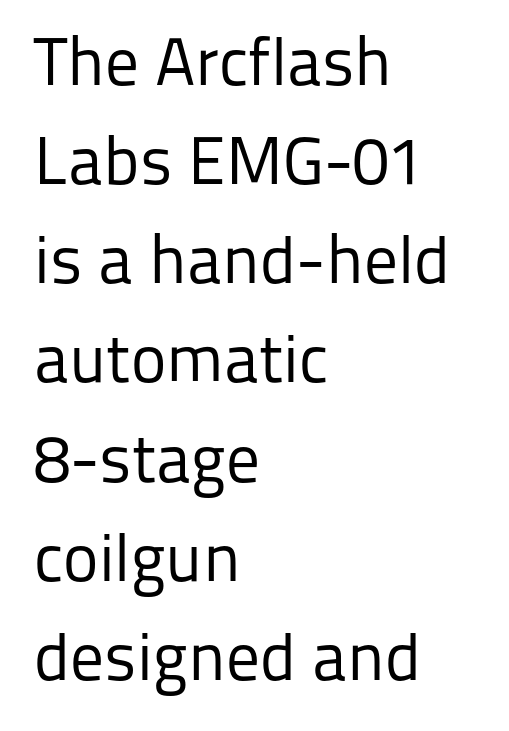
Q: Is the text bold? A: No.
Q: Is the text italic (slanted)? A: No, it is upright.
Q: Is the typeface a serif or a sans-serif typeface? A: Sans-serif.
Q: Is the text underlined? A: No.
Q: How is the paragraph aligned? A: Left-aligned.
Q: Is the spacing between letters normal or unusually wide? A: Normal.
Q: Is the spacing between lines tight, normal or loose? A: Normal.
Q: Width (condensed, normal, or wide)? A: Normal.
Q: Stroke contrast? A: Low.
Q: x-height? A: Medium.
Q: Monospaced? A: No.
